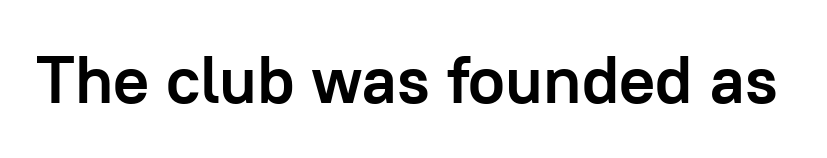
Q: Is the text bold? A: Yes.
Q: Is the text italic (slanted)? A: No, it is upright.
Q: Is the typeface a serif or a sans-serif typeface? A: Sans-serif.
Q: Is the text underlined? A: No.
Q: Is the spacing between letters normal or unusually wide? A: Normal.
Q: Width (condensed, normal, or wide)? A: Normal.
Q: Stroke contrast? A: Low.
Q: x-height? A: Medium.
Q: Monospaced? A: No.
